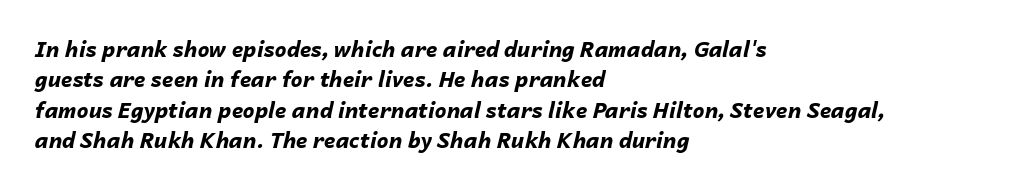
These lines are set flush left with a ragged right edge. Baseline-to-baseline distance is the conventional proportion of letter height. The letterforms sit shoulder to shoulder at normal distance. Every character sits at an angle, as italics do.
